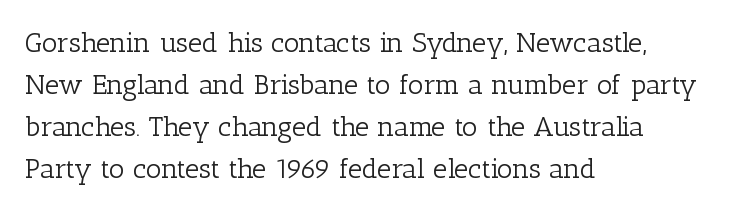
Q: Is the text bold? A: No.
Q: Is the text italic (slanted)? A: No, it is upright.
Q: Is the typeface a serif or a sans-serif typeface? A: Serif.
Q: Is the text underlined? A: No.
Q: How is the paragraph aligned? A: Left-aligned.
Q: Is the spacing between letters normal or unusually wide? A: Normal.
Q: Is the spacing between lines tight, normal or loose? A: Normal.
Q: Width (condensed, normal, or wide)? A: Normal.
Q: Stroke contrast? A: Low.
Q: x-height? A: Medium.
Q: Monospaced? A: No.
